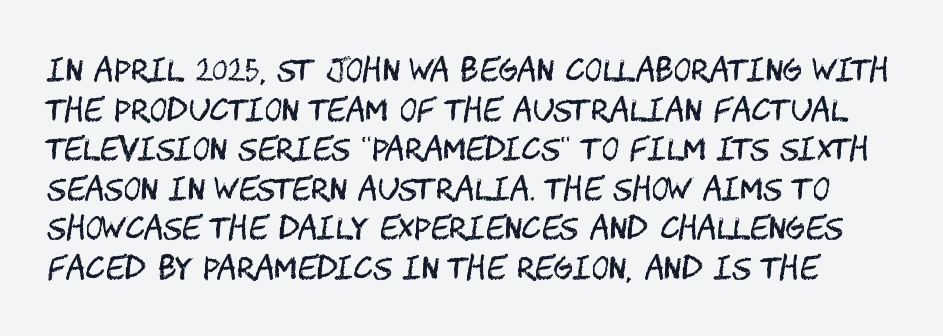
Q: Is the text bold? A: No.
Q: Is the text italic (slanted)? A: No, it is upright.
Q: Is the typeface a serif or a sans-serif typeface? A: Sans-serif.
Q: Is the text underlined? A: No.
Q: Is the spacing between letters normal or unusually wide? A: Normal.
Q: Is the spacing between lines tight, normal or loose? A: Normal.
Q: Width (condensed, normal, or wide)? A: Condensed.
Q: Stroke contrast? A: Medium.
Q: x-height? A: Large.
